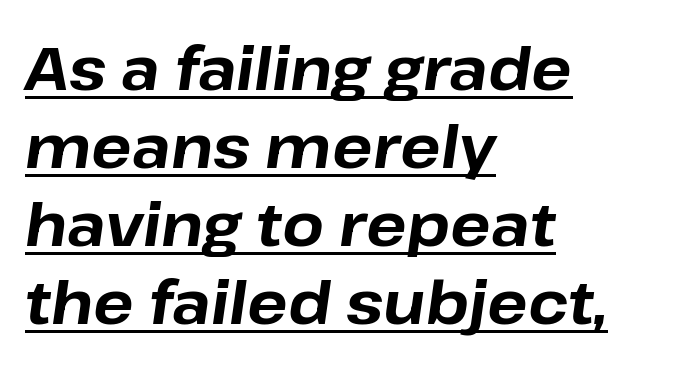
{"italic": "yes", "lean": "right", "slant_degrees": 8, "bold": "yes", "weight": "bold", "width": "normal", "stroke_contrast": "low", "x_height": "medium", "monospaced": "no", "underline": "yes", "align": "left", "line_spacing": "normal", "line_spacing_ratio": 1.3, "letter_spacing": "normal", "letter_spacing_em": 0.0, "glyph_px": 60}
